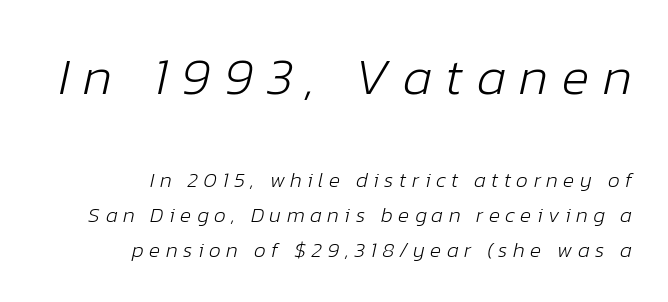
The image shows 52 px light type, italic (leaning right); set right-aligned, normal line spacing (1.65x), unusually wide letter spacing (+0.26 em), not underlined; the first (top) block is 2.48x larger; low stroke contrast and a medium x-height.
